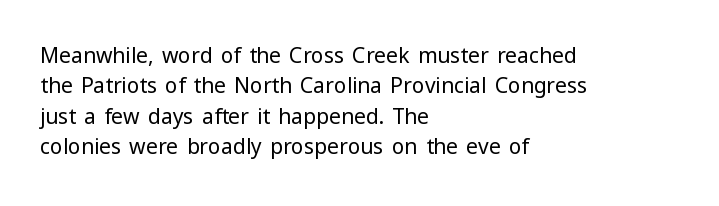
Q: Is the text bold? A: No.
Q: Is the text italic (slanted)? A: No, it is upright.
Q: Is the text underlined? A: No.
Q: How is the paragraph aligned? A: Left-aligned.
Q: Is the spacing between letters normal or unusually wide? A: Normal.
Q: Is the spacing between lines tight, normal or loose? A: Normal.
